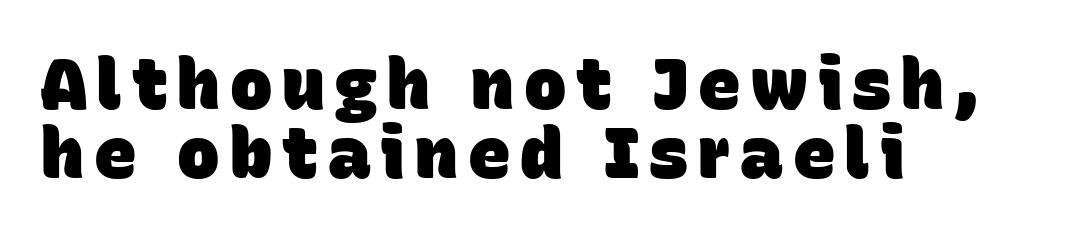
Q: Is the text bold? A: Yes.
Q: Is the typeface a serif or a sans-serif typeface? A: Sans-serif.
Q: Is the text underlined? A: No.
Q: How is the paragraph aligned? A: Left-aligned.
Q: Is the spacing between lines tight, normal or loose? A: Tight.
Q: Width (condensed, normal, or wide)? A: Normal.
Q: Stroke contrast? A: Low.
Q: x-height? A: Large.
Q: Monospaced? A: No.
